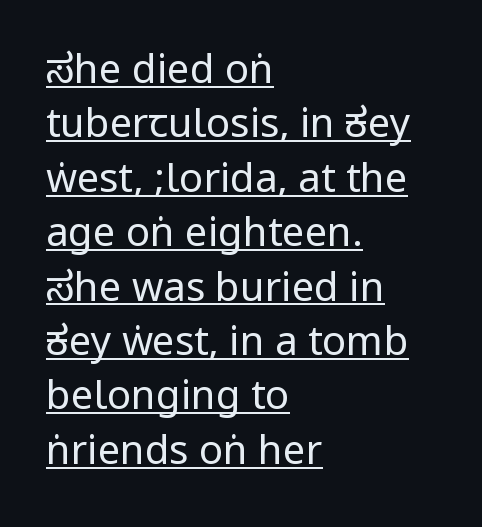
All the whitespace from short lines collects on the right. Posture: vertical. Line spacing here is normal. Font category for this specimen: sans-serif. Observe the ordinary spacing: letters are neighbours, not strangers. The weight would be labelled regular, book, light, or lighter still.
